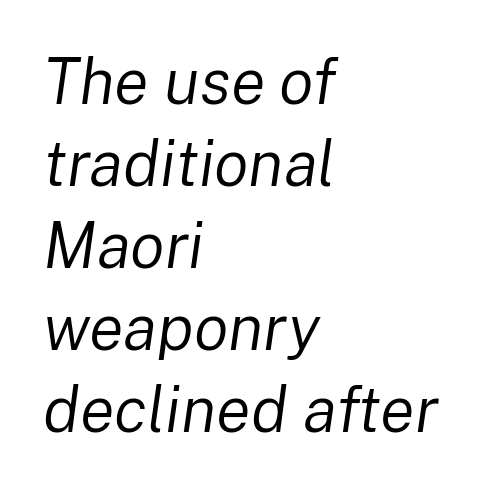
Where is the straight margin? On the left. This sample uses an oblique cut, with every glyph tilted off the vertical. The block of text has a typical density, with ordinary space between rows. Unbolded letterforms with no extra heft.
